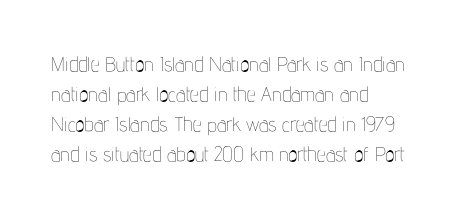
{"italic": "no", "bold": "no", "underline": "no", "align": "left", "line_spacing": "normal", "line_spacing_ratio": 1.5, "letter_spacing": "normal", "letter_spacing_em": 0.0, "glyph_px": 20}
